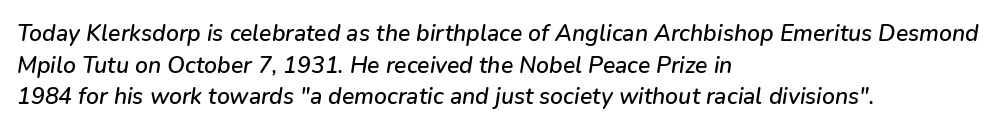
The font's italic variant was chosen for this text. Layout note: lines flush left. Rule under the text: the space is simply empty. In terms of letterspacing, this is plain default setting. The line-height multiplier appears to be the usual default.
